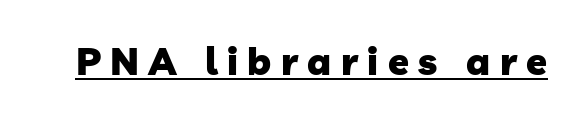
Glyph-to-glyph distance is far greater than everyday printed text. Each line of the rendering has a horizontal stroke beneath the glyphs. The passage shown is emphatically bold. To sum up the face: it is a sans, with no serifs. Looks like regular typesetting: each glyph gets only the width it needs.
